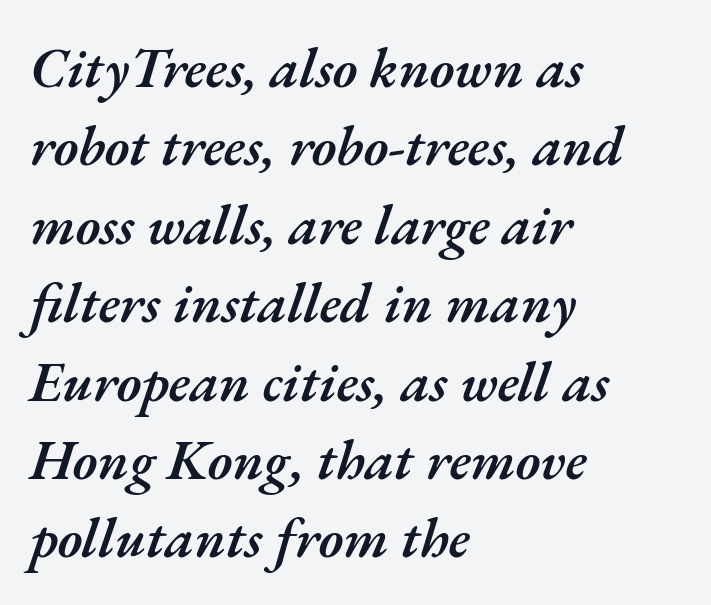
Note the varied advance widths — an 'i' is clearly narrower than an 'm'. An italicized treatment has been applied to the whole sample. How are the letters spaced? Ordinarily, with no added tracking. The rag falls on the right side of this text block.
